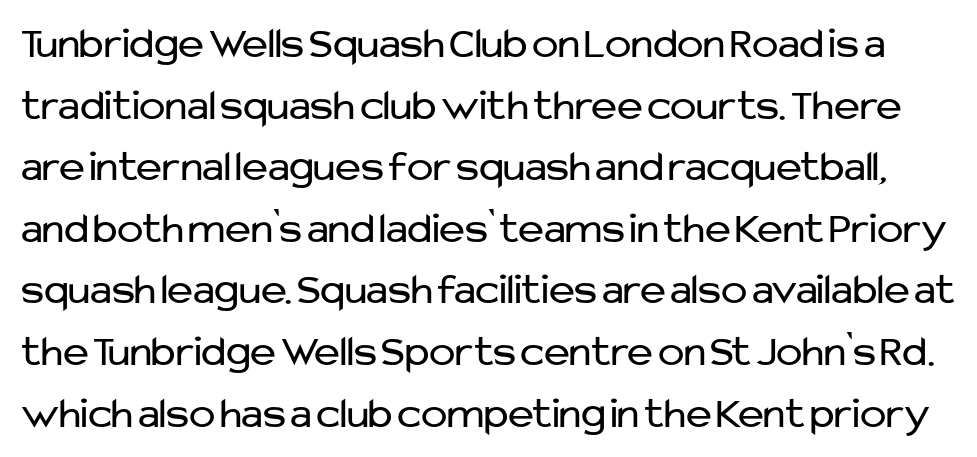
Q: Is the text bold? A: No.
Q: Is the text italic (slanted)? A: No, it is upright.
Q: Is the typeface a serif or a sans-serif typeface? A: Sans-serif.
Q: Is the text underlined? A: No.
Q: Is the spacing between letters normal or unusually wide? A: Normal.
Q: Is the spacing between lines tight, normal or loose? A: Normal.
Q: Width (condensed, normal, or wide)? A: Normal.
Q: Stroke contrast? A: Low.
Q: x-height? A: Medium.
Q: Monospaced? A: No.
